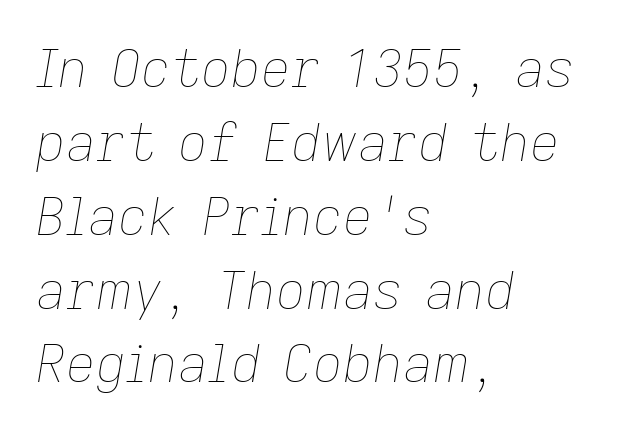
The image shows 52 px thin type, italic (leaning right); set left-aligned, normal line spacing (1.42x), normal letter spacing, not underlined; low stroke contrast and a medium x-height.
